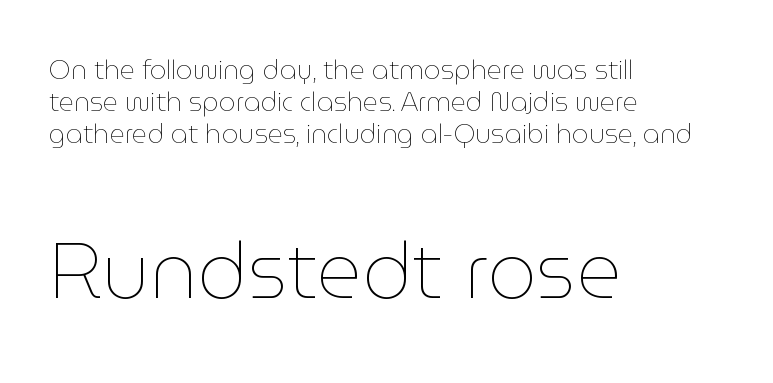
Q: Is the text bold? A: No.
Q: Is the text italic (slanted)? A: No, it is upright.
Q: Is the text underlined? A: No.
Q: How is the paragraph aligned? A: Left-aligned.
Q: Is the spacing between letters normal or unusually wide? A: Normal.
Q: Which block of text is set in a larger size, the first (top) or the second (bottom)? A: The second (bottom) one.
Q: Width (condensed, normal, or wide)? A: Normal.
Q: Stroke contrast? A: Low.
Q: x-height? A: Medium.
Q: Monospaced? A: No.
